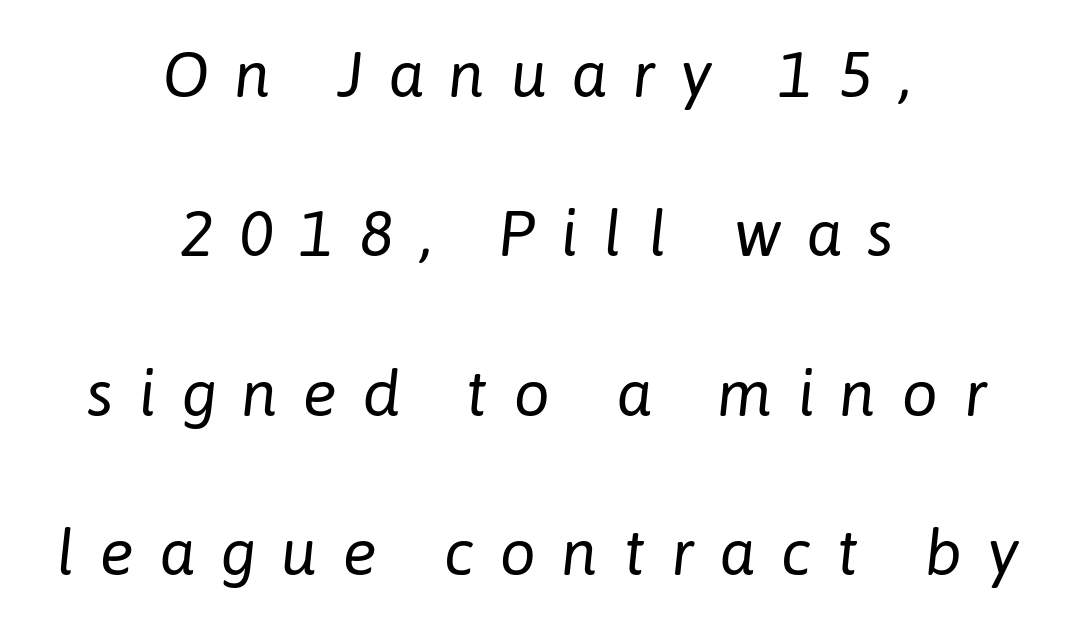
The baseline area is clear. A student would call this center alignment; a typographer would say set centered. The passage shown leans; its letterforms are oblique. Between one letter and the next there's a generous, obvious gap.
